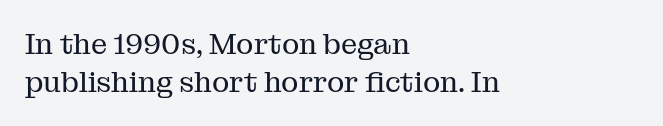
{"serif": "yes", "italic": "no", "bold": "no", "weight": "regular", "width": "normal", "stroke_contrast": "medium", "x_height": "medium", "monospaced": "no", "underline": "no", "align": "left", "line_spacing": "normal", "line_spacing_ratio": 1.3, "letter_spacing": "normal", "letter_spacing_em": 0.0, "glyph_px": 29}
